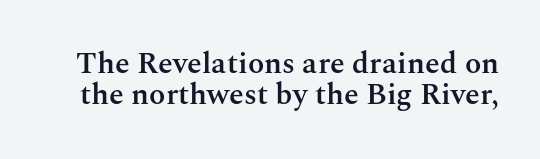
{"serif": "yes", "italic": "no", "bold": "semi", "weight": "semibold", "width": "normal", "stroke_contrast": "medium", "x_height": "medium", "monospaced": "no", "underline": "no", "line_spacing": "tight", "line_spacing_ratio": 1.03, "letter_spacing": "normal", "letter_spacing_em": 0.0, "glyph_px": 30}
